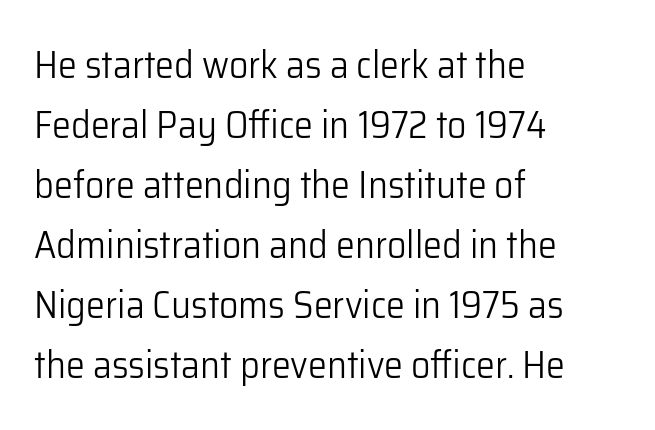
{"serif": "no", "italic": "no", "bold": "no", "weight": "light", "width": "normal", "stroke_contrast": "low", "x_height": "medium", "monospaced": "no", "underline": "no", "align": "left", "line_spacing": "normal", "line_spacing_ratio": 1.58, "letter_spacing": "normal", "letter_spacing_em": 0.0, "glyph_px": 38}
